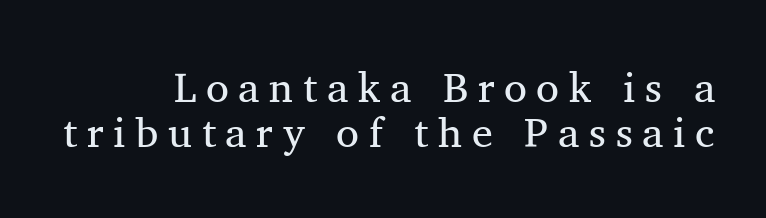
Character widths vary here, with narrow letters taking less room than wide ones. Notice how descenders almost collide with the ascenders below — that's tight leading. Is this a sans? No — the strokes have serifs. A clean baseline with only descenders dipping below it. A quiet, ordinary-to-light weight characterises the typeface. Posture: straight, roman, zero tilt.
